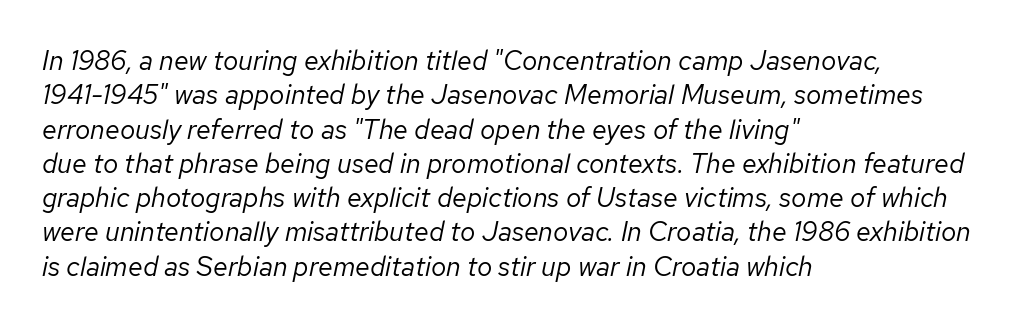
A clean baseline with only descenders dipping below it. The compositor pushed each line to the left boundary. If you drew a line through each stem, it would be angled. In terms of letterspacing, this is plain default setting.
